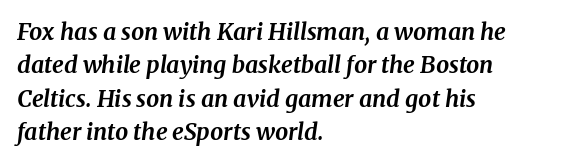
Q: Is the text bold? A: Yes.
Q: Is the text italic (slanted)? A: Yes, it leans right by about 8 degrees.
Q: Is the text underlined? A: No.
Q: How is the paragraph aligned? A: Left-aligned.
Q: Is the spacing between letters normal or unusually wide? A: Normal.
Q: Is the spacing between lines tight, normal or loose? A: Normal.
